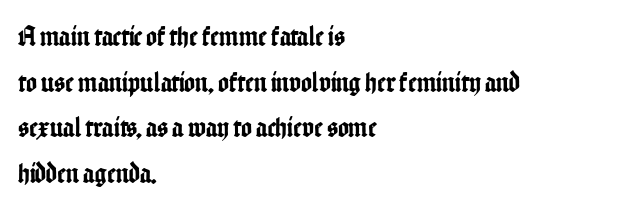
This rendering uses left alignment, leaving the right contour irregular. Is the letter spacing exaggerated? No — it looks like the ordinary default. Here the designer chose a conventional face with non-uniform glyph widths. The baseline area is clear. Nothing sits at the stroke ends, so this counts as sans-serif.
